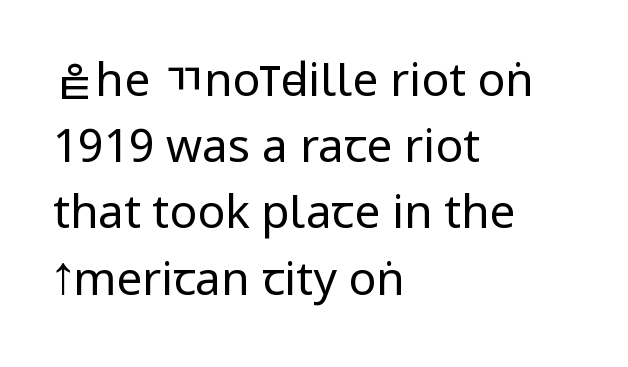
{"serif": "no", "italic": "no", "bold": "no", "weight": "regular", "width": "condensed", "stroke_contrast": "low", "underline": "no", "align": "left", "line_spacing": "normal", "line_spacing_ratio": 1.44, "letter_spacing": "normal", "letter_spacing_em": 0.0, "glyph_px": 46}
